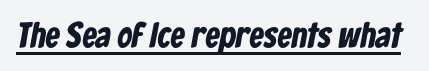
{"serif": "no", "bold": "yes", "weight": "bold", "width": "condensed", "stroke_contrast": "low", "x_height": "medium", "monospaced": "no", "underline": "yes", "letter_spacing": "normal", "letter_spacing_em": 0.0, "glyph_px": 36}
